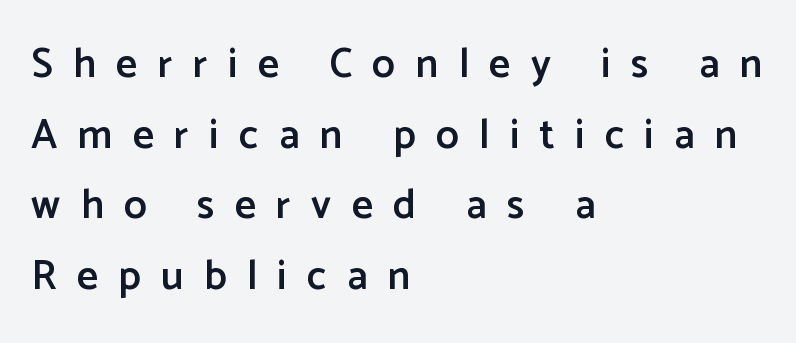
The image shows 41 px semibold sans-serif type, upright; set left-aligned, line spacing 1.72x, unusually wide letter spacing (+0.5 em), not underlined; low stroke contrast and a medium x-height.
